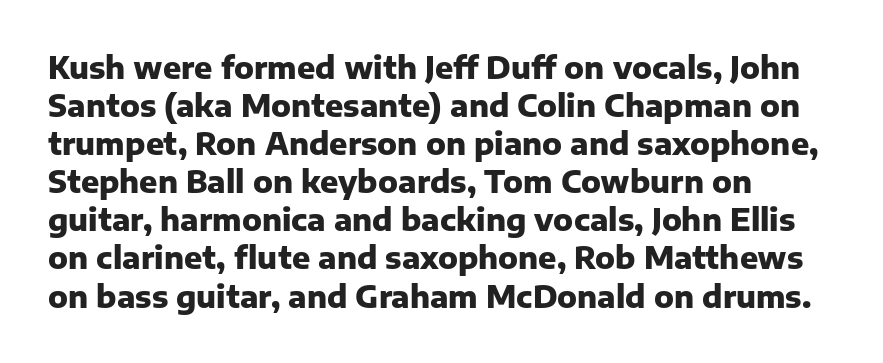
Q: Is the text bold? A: Yes.
Q: Is the text italic (slanted)? A: No, it is upright.
Q: Is the typeface a serif or a sans-serif typeface? A: Sans-serif.
Q: Is the text underlined? A: No.
Q: How is the paragraph aligned? A: Left-aligned.
Q: Is the spacing between letters normal or unusually wide? A: Normal.
Q: Is the spacing between lines tight, normal or loose? A: Normal.
Q: Width (condensed, normal, or wide)? A: Normal.
Q: Stroke contrast? A: Low.
Q: x-height? A: Medium.
Q: Monospaced? A: No.
